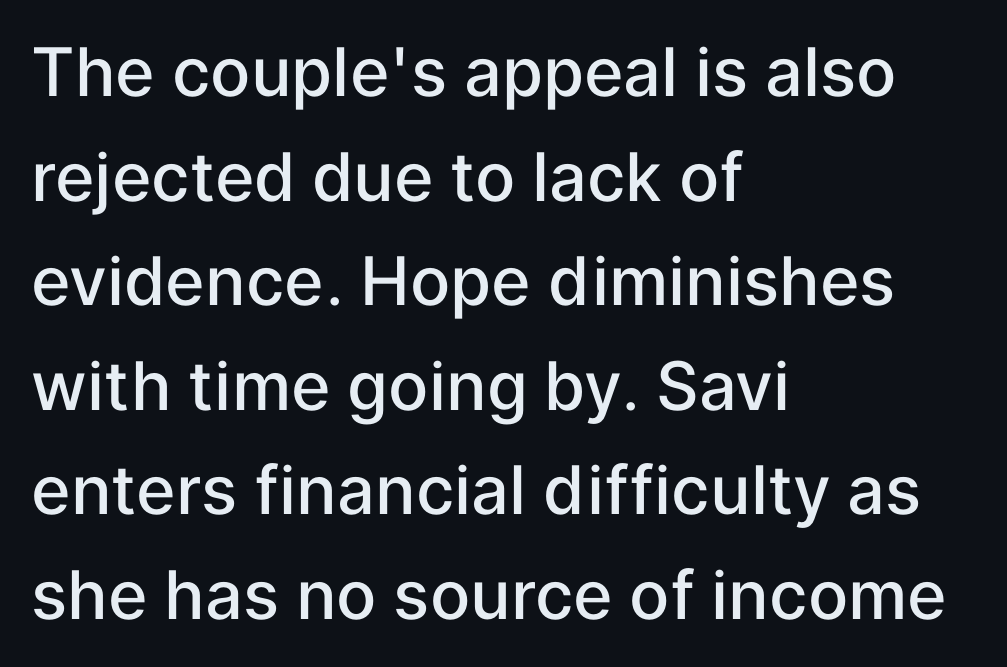
{"serif": "no", "italic": "no", "bold": "semi", "weight": "semibold", "width": "normal", "stroke_contrast": "low", "x_height": "medium", "monospaced": "no", "underline": "no", "align": "left", "line_spacing": "normal", "line_spacing_ratio": 1.56, "letter_spacing": "normal", "letter_spacing_em": 0.0, "glyph_px": 67}
